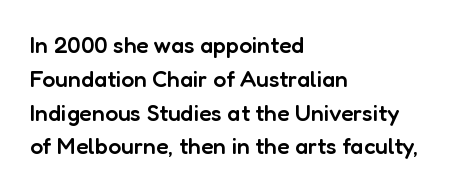
The image shows 23 px text type, upright; set left-aligned, normal line spacing (1.47x), normal letter spacing, not underlined.
